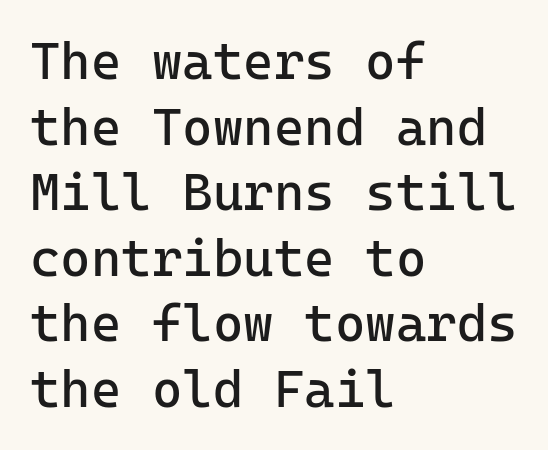
If you drew a ruler down the left edge, every line would touch it. Upright lettering throughout. Baseline-to-baseline distance is the conventional proportion of letter height. This rendering leaves character spacing at its baseline value.
